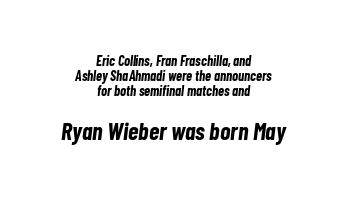
Small over large — that's the arrangement of the two blocks here. The whitespace from short lines is split evenly between both sides. Every character sits at an angle, as italics do. Stroke thickness is high; the sample reads as a true bold. Honestly, there is no underline to notice here at all. The letters sit at their default tracking, neither squeezed nor spread.
